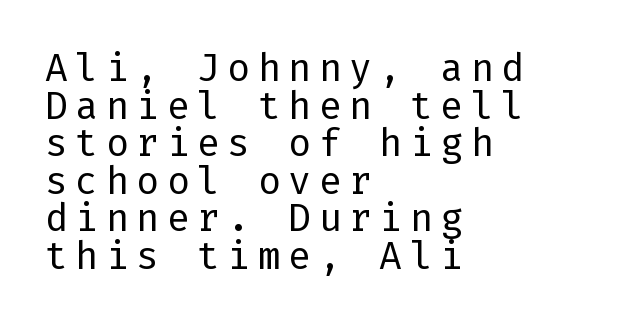
{"serif": "no", "italic": "no", "bold": "no", "weight": "regular", "width": "normal", "stroke_contrast": "low", "x_height": "medium", "underline": "no", "align": "left", "line_spacing": "tight", "line_spacing_ratio": 0.99, "letter_spacing": "wide", "letter_spacing_em": 0.2, "glyph_px": 38}
